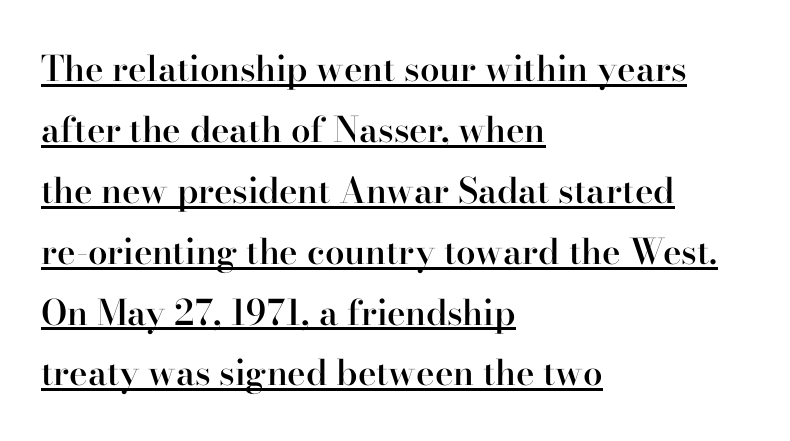
Glyph-to-glyph distance matches everyday printed text. Unlike a clean sans, this face finishes its strokes with serifs. Like a heading marked for emphasis, these lines bear an underscore. A student would call this left alignment; a typographer would say flush left, rag right. Think of a printed novel: that variable character pitch is what you see here. Slightly chunky letters — semibold, I'd say, not full bold.
